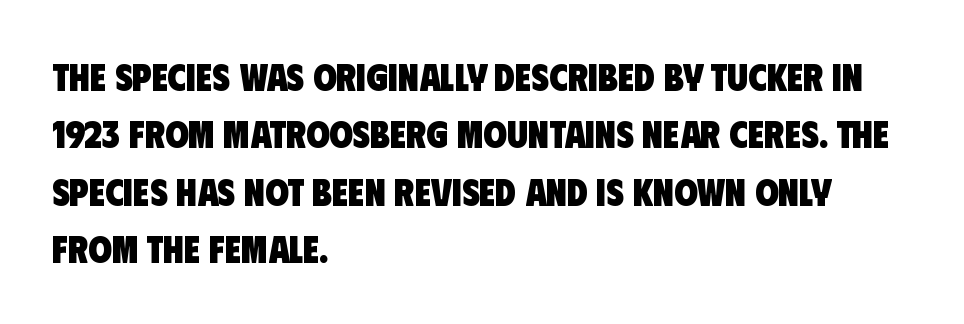
The image shows 38 px heavy, condensed sans-serif type; set left-aligned, normal line spacing (1.51x), normal letter spacing, not underlined; low stroke contrast and a large x-height.
